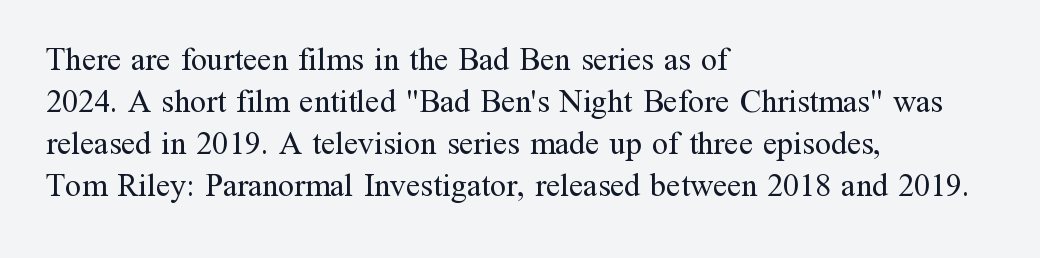
The strokes carry an ordinary text weight at most. Default kerning and tracking; the words read as compact shapes. You can tell from the footed stems that serif type was used. This block has exactly the height ordinary leading produces.
